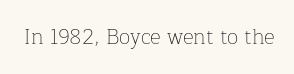
Q: Is the text bold? A: No.
Q: Is the text italic (slanted)? A: No, it is upright.
Q: Is the text underlined? A: No.
Q: Is the spacing between letters normal or unusually wide? A: Normal.
